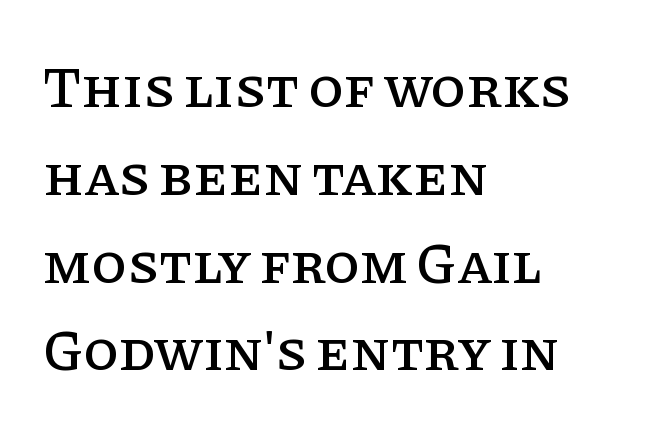
Q: Is the text italic (slanted)? A: No, it is upright.
Q: Is the typeface a serif or a sans-serif typeface? A: Serif.
Q: Is the text underlined? A: No.
Q: How is the paragraph aligned? A: Left-aligned.
Q: Is the spacing between letters normal or unusually wide? A: Normal.
Q: Is the spacing between lines tight, normal or loose? A: Normal.
Q: Width (condensed, normal, or wide)? A: Normal.
Q: Stroke contrast? A: Low.
Q: x-height? A: Large.
Q: Monospaced? A: No.
